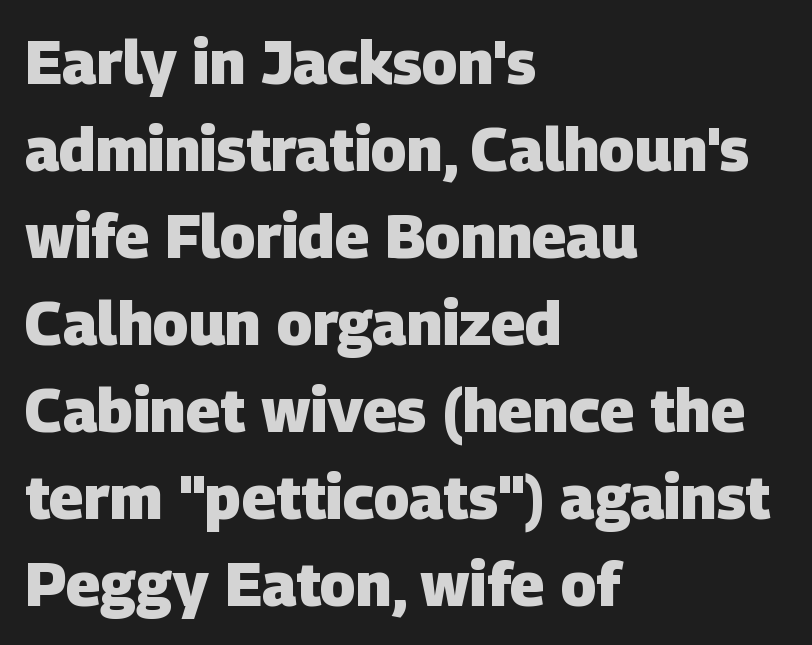
{"serif": "no", "bold": "yes", "weight": "heavy", "width": "normal", "stroke_contrast": "low", "x_height": "large", "monospaced": "no", "underline": "no", "align": "left", "line_spacing": "normal", "line_spacing_ratio": 1.45, "letter_spacing": "normal", "letter_spacing_em": 0.0, "glyph_px": 60}
